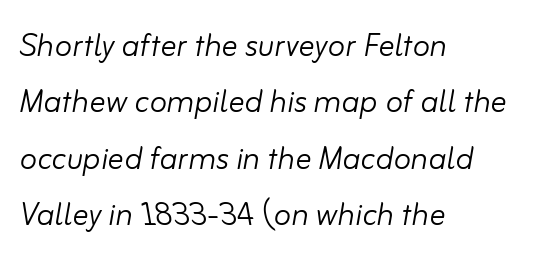
{"italic": "yes", "lean": "right", "slant_degrees": 10, "bold": "no", "weight": "light", "width": "normal", "stroke_contrast": "low", "x_height": "small", "monospaced": "no", "underline": "no", "align": "left", "line_spacing": "normal", "line_spacing_ratio": 1.41, "letter_spacing": "normal", "letter_spacing_em": 0.0, "glyph_px": 40}
